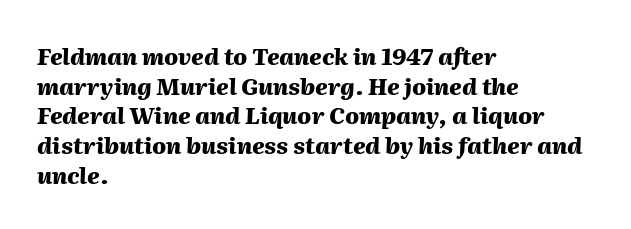
Q: Is the text bold? A: Yes.
Q: Is the text italic (slanted)? A: Yes, it leans right by about 2 degrees.
Q: Is the text underlined? A: No.
Q: How is the paragraph aligned? A: Left-aligned.
Q: Is the spacing between letters normal or unusually wide? A: Normal.
Q: Is the spacing between lines tight, normal or loose? A: Normal.
